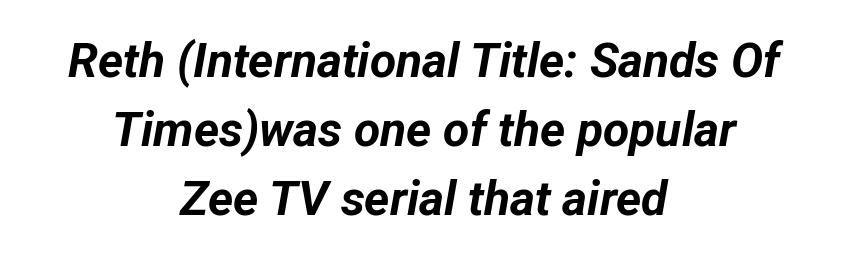
Any mark beneath the type? The region is blank. Does the leading feel generous? No, just average. You can tell it's italic because the verticals aren't actually vertical. Heavy, bold letterforms. Do the characters align in a grid? No, the font is proportional. Nothing unusual about the tracking: characters are spaced as the font intends.
